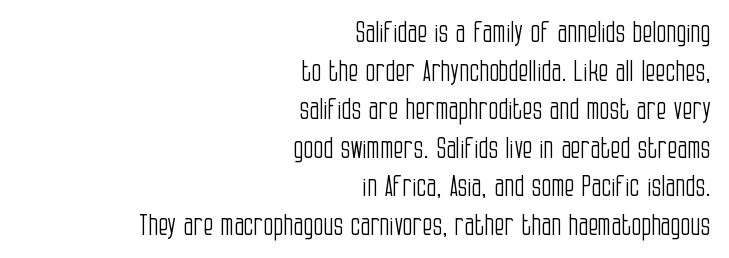
{"serif": "no", "italic": "no", "bold": "no", "weight": "light", "width": "condensed", "stroke_contrast": "low", "x_height": "large", "monospaced": "no", "underline": "no", "align": "right", "line_spacing": "normal", "line_spacing_ratio": 1.33, "letter_spacing": "normal", "letter_spacing_em": 0.0, "glyph_px": 29}
